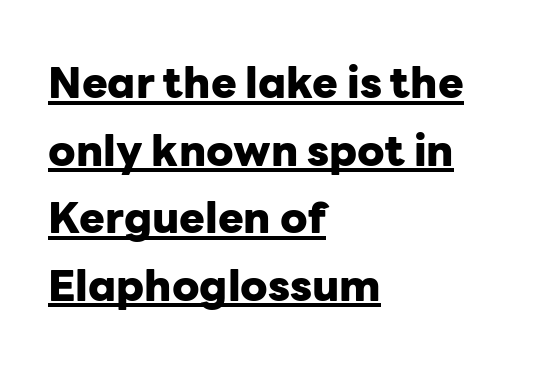
{"serif": "no", "italic": "no", "bold": "yes", "weight": "heavy", "width": "normal", "stroke_contrast": "low", "x_height": "medium", "monospaced": "no", "underline": "yes", "align": "left", "line_spacing": "normal", "line_spacing_ratio": 1.57, "letter_spacing": "normal", "letter_spacing_em": 0.0, "glyph_px": 43}
